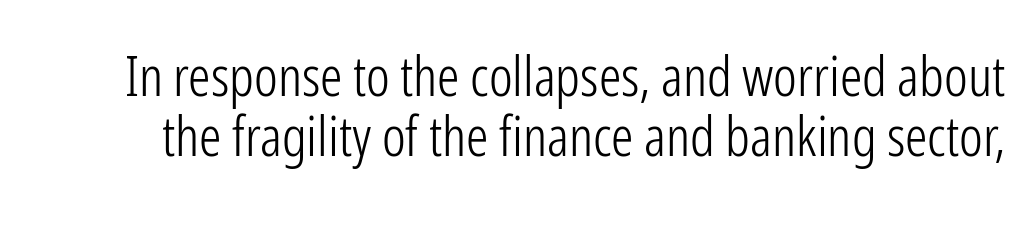
Q: Is the text bold? A: No.
Q: Is the text italic (slanted)? A: No, it is upright.
Q: Is the typeface a serif or a sans-serif typeface? A: Sans-serif.
Q: Is the text underlined? A: No.
Q: Is the spacing between letters normal or unusually wide? A: Normal.
Q: Is the spacing between lines tight, normal or loose? A: Tight.
Q: Width (condensed, normal, or wide)? A: Condensed.
Q: Stroke contrast? A: Low.
Q: x-height? A: Medium.
Q: Monospaced? A: No.
